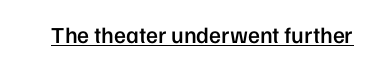
Q: Is the text bold? A: Semi-bold.
Q: Is the text italic (slanted)? A: No, it is upright.
Q: Is the text underlined? A: Yes.
Q: Is the spacing between letters normal or unusually wide? A: Normal.
